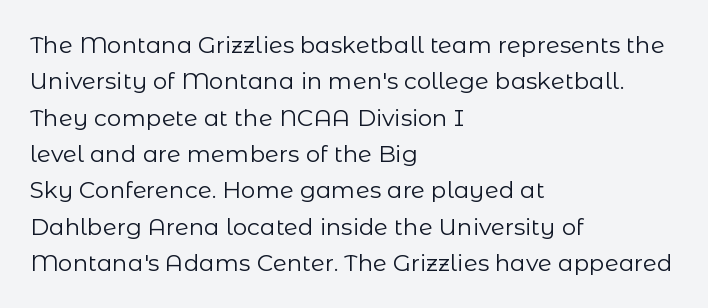
Compared with typical paragraphs, the rows here are spaced about the same. The letterforms sit at book weight or below. Ascenders rise straight up at ninety degrees. The lines are quadded left. Check the space under the baseline: it is left empty. Tracking value appears to be zero — textbook default spacing.
